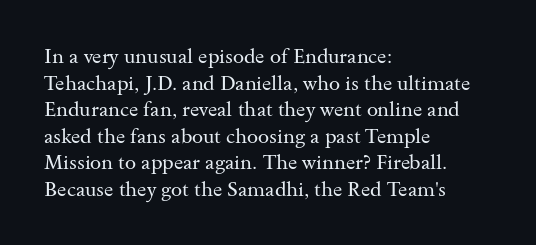
{"italic": "no", "bold": "no", "underline": "no", "align": "left", "line_spacing": "normal", "line_spacing_ratio": 1.33, "letter_spacing": "normal", "letter_spacing_em": 0.0, "glyph_px": 20}
